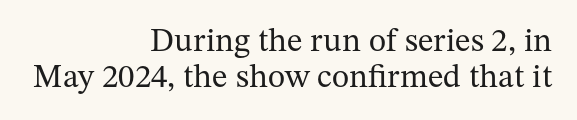
The image shows 33 px regular-weight serif type, upright; set right-aligned, tight line spacing (1.09x), normal letter spacing, not underlined; medium stroke contrast and a medium x-height.
